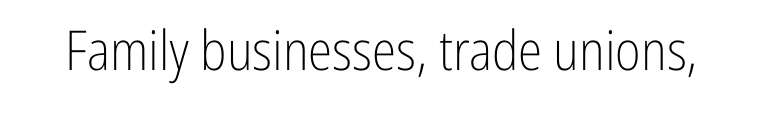
Varying glyph widths throughout — classic text-font behaviour. The passage shown is not bold in any degree. The gap between lines stays unmarked. Unlike a traditional serif, this face leaves its strokes unadorned. Unlike italic type, these characters show no tilt at all.
